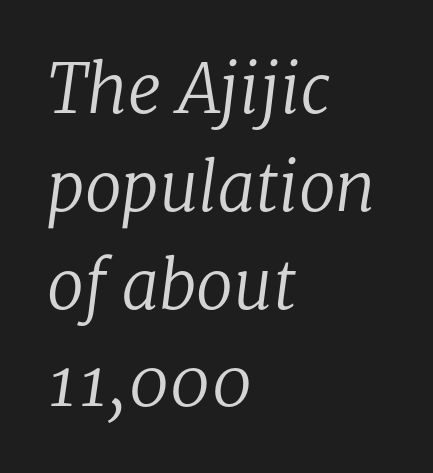
Q: Is the text bold? A: No.
Q: Is the text italic (slanted)? A: Yes, it leans right by about 8 degrees.
Q: Is the typeface a serif or a sans-serif typeface? A: Serif.
Q: Is the text underlined? A: No.
Q: How is the paragraph aligned? A: Left-aligned.
Q: Is the spacing between letters normal or unusually wide? A: Normal.
Q: Is the spacing between lines tight, normal or loose? A: Normal.
Q: Width (condensed, normal, or wide)? A: Normal.
Q: Stroke contrast? A: Low.
Q: x-height? A: Medium.
Q: Monospaced? A: No.
